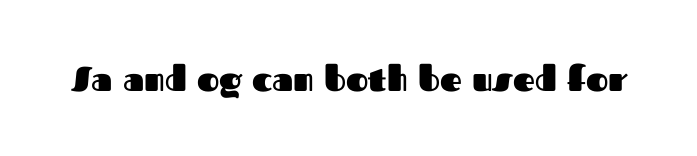
The image shows 34 px heavy sans-serif type, upright; set normal letter spacing, not underlined; medium stroke contrast and a medium x-height.
